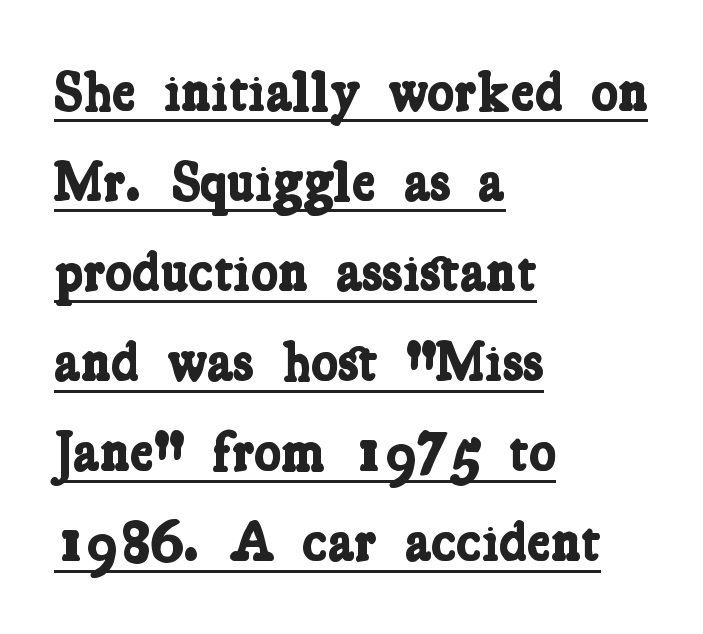
Q: Is the text bold? A: Yes.
Q: Is the typeface a serif or a sans-serif typeface? A: Serif.
Q: Is the text underlined? A: Yes.
Q: How is the paragraph aligned? A: Left-aligned.
Q: Is the spacing between letters normal or unusually wide? A: Normal.
Q: Is the spacing between lines tight, normal or loose? A: Normal.
Q: Width (condensed, normal, or wide)? A: Condensed.
Q: Stroke contrast? A: Low.
Q: x-height? A: Medium.
Q: Monospaced? A: No.
